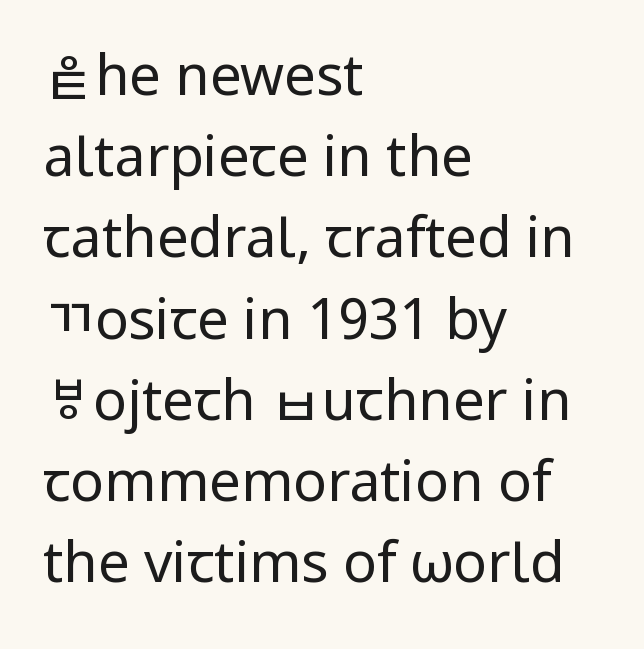
Q: Is the text bold? A: No.
Q: Is the text italic (slanted)? A: No, it is upright.
Q: Is the typeface a serif or a sans-serif typeface? A: Sans-serif.
Q: Is the text underlined? A: No.
Q: How is the paragraph aligned? A: Left-aligned.
Q: Is the spacing between letters normal or unusually wide? A: Normal.
Q: Is the spacing between lines tight, normal or loose? A: Normal.
Q: Width (condensed, normal, or wide)? A: Normal.
Q: Stroke contrast? A: Low.
Q: x-height? A: Medium.
Q: Monospaced? A: No.
